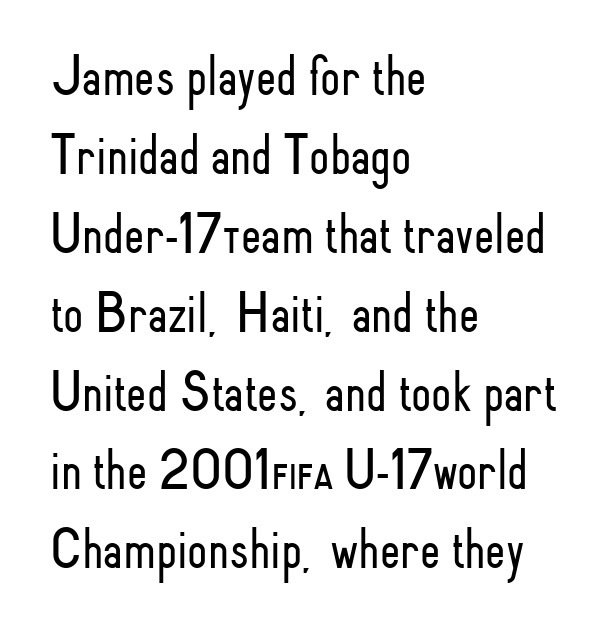
The image shows 58 px light, condensed sans-serif type, upright; set left-aligned, normal line spacing (1.36x), normal letter spacing, not underlined; low stroke contrast and a small x-height.
